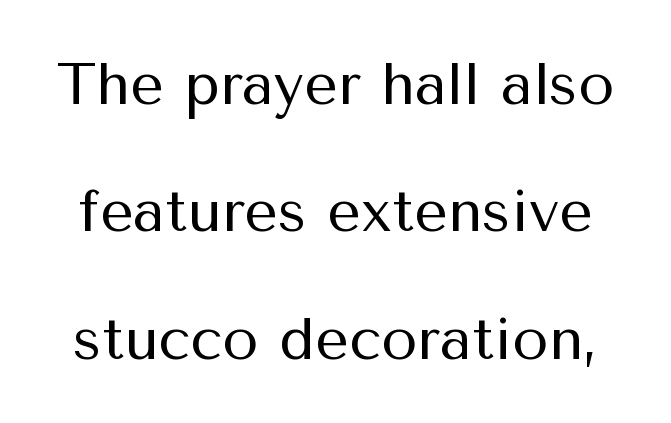
Q: Is the text bold? A: No.
Q: Is the text italic (slanted)? A: No, it is upright.
Q: Is the typeface a serif or a sans-serif typeface? A: Sans-serif.
Q: Is the text underlined? A: No.
Q: Is the spacing between letters normal or unusually wide? A: Normal.
Q: Is the spacing between lines tight, normal or loose? A: Loose.
Q: Width (condensed, normal, or wide)? A: Normal.
Q: Stroke contrast? A: Medium.
Q: x-height? A: Medium.
Q: Monospaced? A: No.
